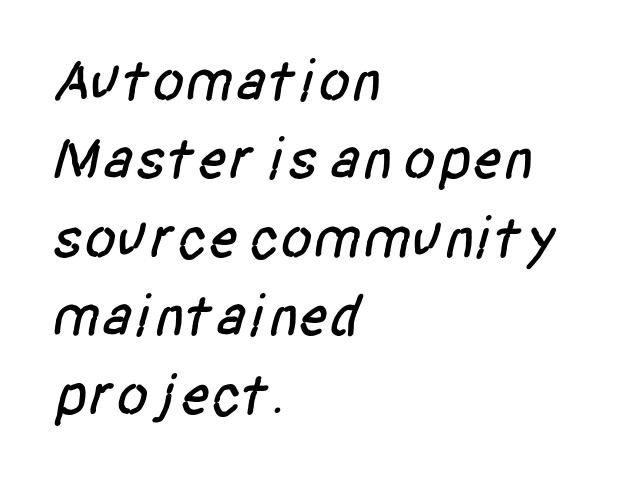
The image shows 59 px condensed sans-serif type; set left-aligned, normal line spacing (1.33x), normal letter spacing, not underlined; low stroke contrast and a large x-height.
